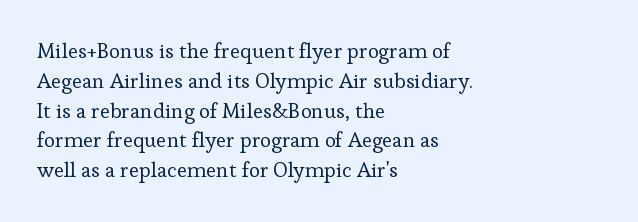
The image shows 21 px text type, upright; set left-aligned, normal line spacing (1.42x), normal letter spacing, not underlined.
